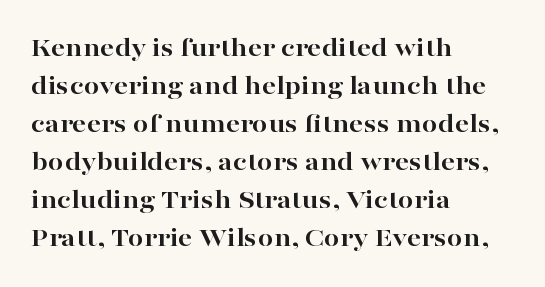
Q: Is the text bold? A: Yes.
Q: Is the text italic (slanted)? A: No, it is upright.
Q: Is the typeface a serif or a sans-serif typeface? A: Serif.
Q: Is the text underlined? A: No.
Q: How is the paragraph aligned? A: Left-aligned.
Q: Is the spacing between letters normal or unusually wide? A: Normal.
Q: Is the spacing between lines tight, normal or loose? A: Normal.
Q: Width (condensed, normal, or wide)? A: Wide.
Q: Stroke contrast? A: High.
Q: x-height? A: Medium.
Q: Monospaced? A: No.
